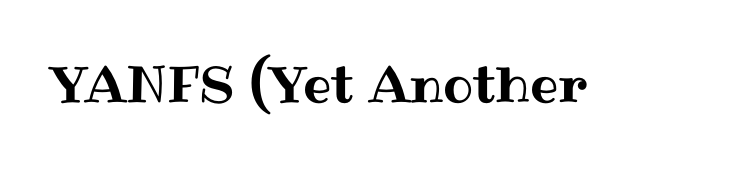
Q: Is the text italic (slanted)? A: No, it is upright.
Q: Is the text underlined? A: No.
Q: Is the spacing between letters normal or unusually wide? A: Normal.
Q: Width (condensed, normal, or wide)? A: Normal.
Q: Stroke contrast? A: Medium.
Q: x-height? A: Medium.
Q: Monospaced? A: No.
